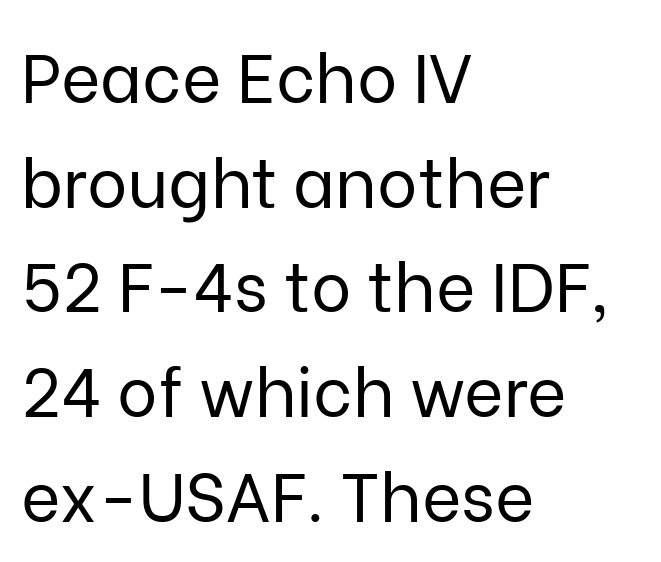
{"serif": "no", "italic": "no", "bold": "no", "weight": "regular", "width": "normal", "stroke_contrast": "low", "x_height": "medium", "monospaced": "no", "underline": "no", "align": "left", "line_spacing": "normal", "line_spacing_ratio": 1.54, "letter_spacing": "normal", "letter_spacing_em": 0.0, "glyph_px": 68}
